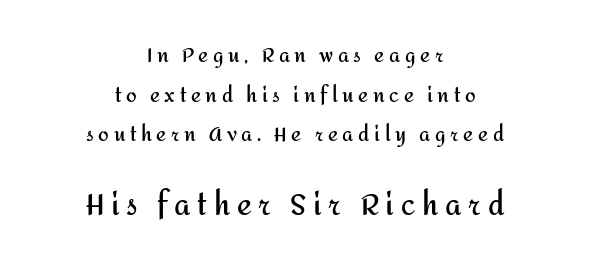
Quick note: underline off. Larger block? The one below; the one above is distinctly smaller. The passage shown is typed in a proportional face where columns would drift. If you folded the block vertically in half, each line would mirror itself in length.
